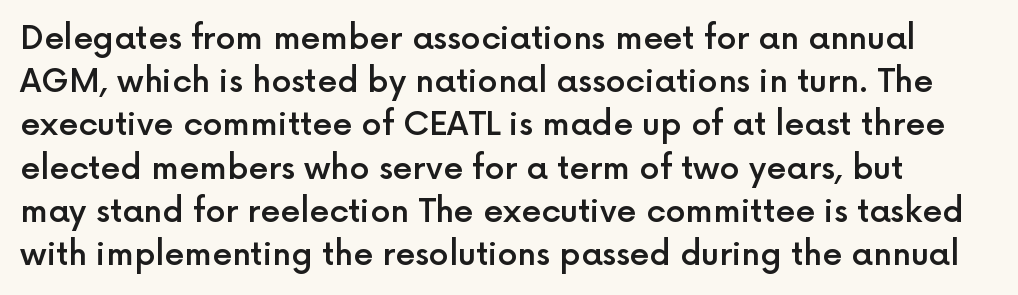
This rendering features lettering with no underline. The passage shown is typed in a proportional face where columns would drift. Unlike italic type, these characters show no tilt at all. Compared with typical body copy, the letter spacing here is the same. Does the leading feel generous? No, just average. In terms of weight, the rendering is demibold, just under bold.
